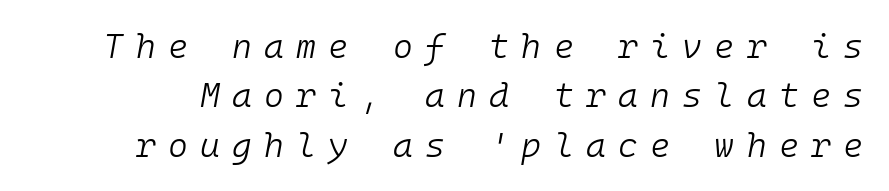
The image shows 34 px light type, italic (leaning right), monospaced; set normal line spacing (1.45x), unusually wide letter spacing (+0.36 em), not underlined; low stroke contrast and a medium x-height.
